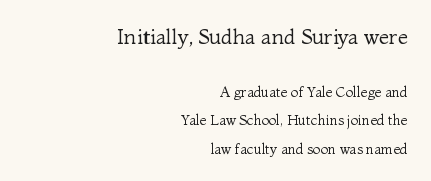
This sample trades compactness for vertical openness between lines. You can tell it's not italic because the verticals are truly vertical. Here the glyphs are tracked normally, forming tight word shapes. Compare the two chunks: the upper has the greater cap height. Which margin do the lines hug? The right one — the left edge is uneven. The letterforms sit at book weight or below.
